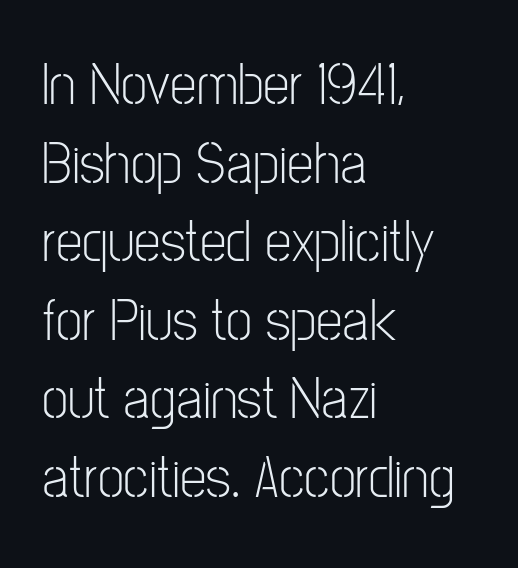
Reading down the block, your eye returns to a fixed left position each line. It's the straight-up-and-down kind of type. The letterforms sit at book weight or below. Tracking value appears to be zero — textbook default spacing.
